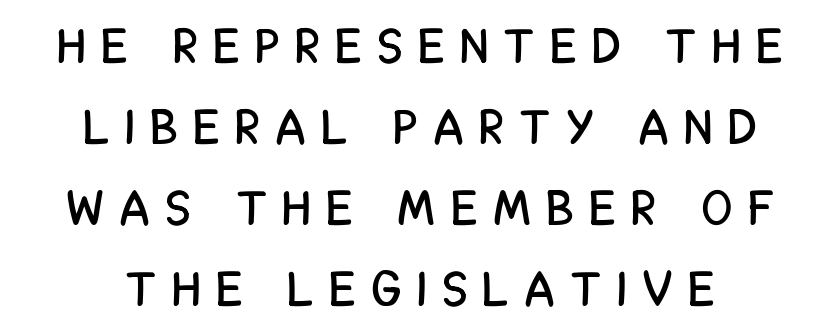
Leading: standard. I'd call this a sans setting — the letters go barefoot. Does extra space separate the letters? Yes, quite a lot of it. The gap between lines stays unmarked. The paragraph shown floats in the horizontal middle. A typesetter would call this proportional, since set widths differ per character.
